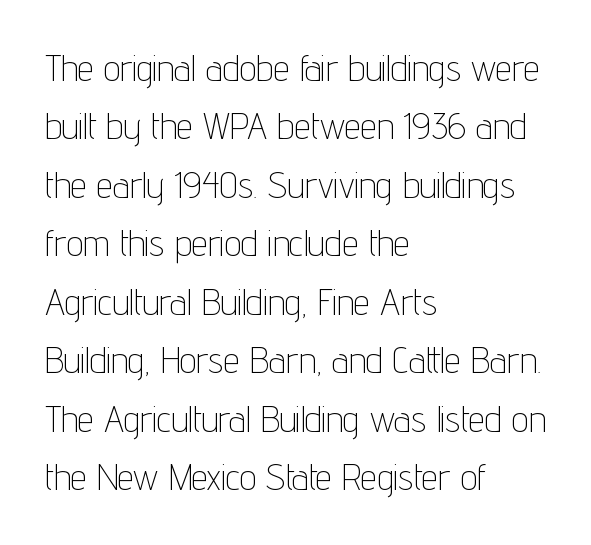
{"serif": "no", "italic": "no", "bold": "no", "weight": "thin", "width": "condensed", "stroke_contrast": "low", "x_height": "medium", "monospaced": "no", "underline": "no", "align": "left", "line_spacing": "normal", "line_spacing_ratio": 1.58, "letter_spacing": "normal", "letter_spacing_em": 0.0, "glyph_px": 37}
